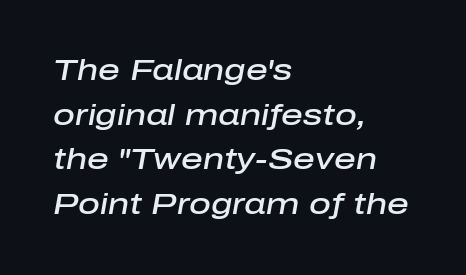
Q: Is the text bold? A: Semi-bold.
Q: Is the text italic (slanted)? A: Yes, it leans right by about 10 degrees.
Q: Is the text underlined? A: No.
Q: How is the paragraph aligned? A: Left-aligned.
Q: Is the spacing between letters normal or unusually wide? A: Normal.
Q: Is the spacing between lines tight, normal or loose? A: Normal.
Q: Width (condensed, normal, or wide)? A: Normal.
Q: Stroke contrast? A: Low.
Q: x-height? A: Medium.
Q: Monospaced? A: No.
